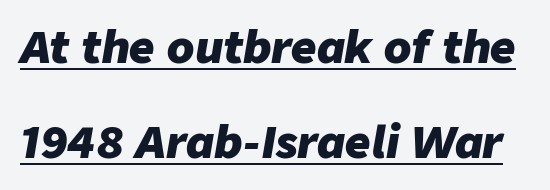
The image shows 44 px heavy type, italic (leaning right); set loose line spacing (2.17x), normal letter spacing, underlined; low stroke contrast and a medium x-height.
